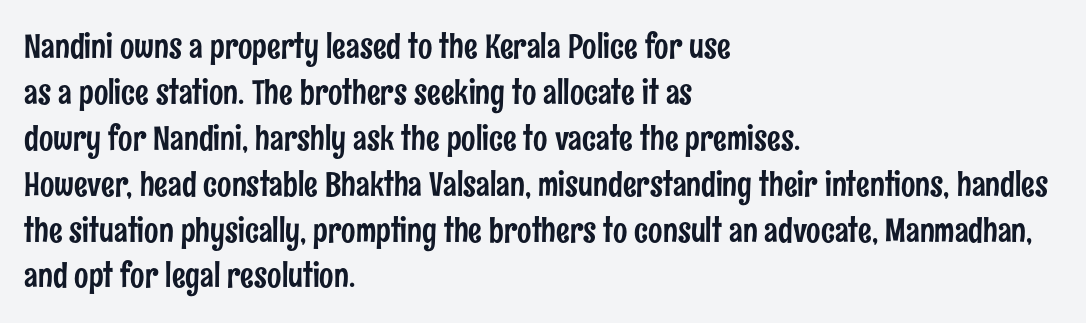
Q: Is the text italic (slanted)? A: No, it is upright.
Q: Is the typeface a serif or a sans-serif typeface? A: Sans-serif.
Q: Is the text underlined? A: No.
Q: How is the paragraph aligned? A: Left-aligned.
Q: Is the spacing between letters normal or unusually wide? A: Normal.
Q: Is the spacing between lines tight, normal or loose? A: Normal.
Q: Width (condensed, normal, or wide)? A: Condensed.
Q: Stroke contrast? A: Low.
Q: x-height? A: Medium.
Q: Monospaced? A: No.
